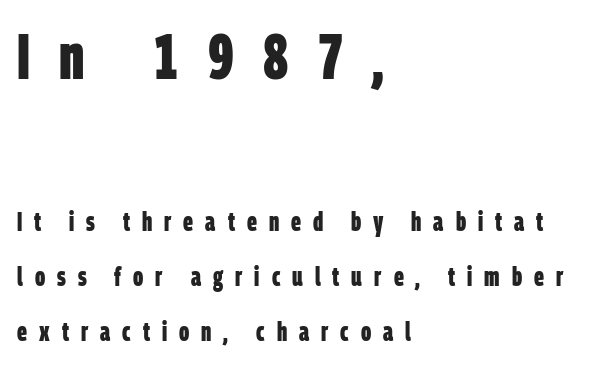
The image shows 64 px bold, condensed sans-serif type; set left-aligned, loose line spacing (2.13x), unusually wide letter spacing (+0.46 em), not underlined; the first (top) block is 2.46x larger; low stroke contrast and a large x-height.
